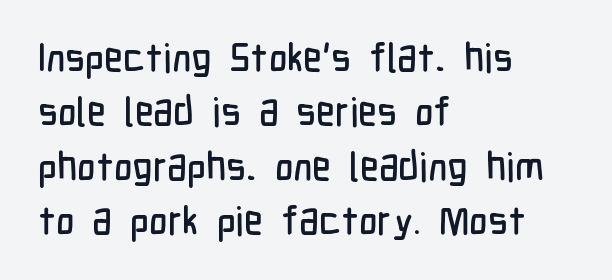
{"serif": "no", "italic": "no", "width": "condensed", "stroke_contrast": "low", "x_height": "medium", "monospaced": "no", "underline": "no", "align": "left", "line_spacing": "normal", "line_spacing_ratio": 1.36, "letter_spacing": "normal", "letter_spacing_em": 0.0, "glyph_px": 40}
